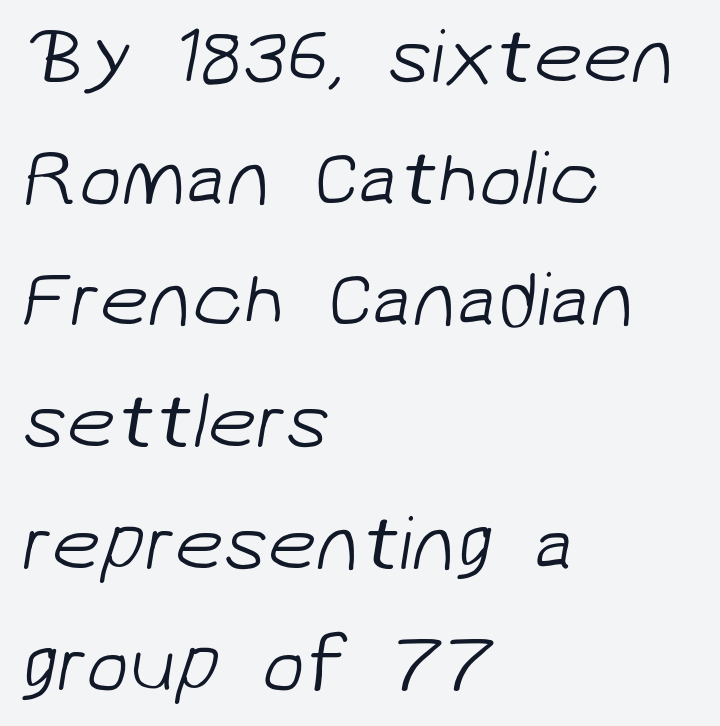
Is this a fixed-width face? No — the glyphs have proportional, varying widths. This rendering employs a face without finishing strokes, i.e., a sans-serif. No heavy texture on the line: the type isn't bold. The gap between lines stays unmarked. This sample uses plain, unmodified letter spacing.
